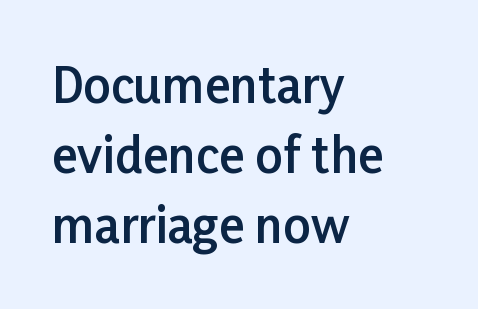
Each letter keeps its own natural width here, so spacing adapts to shape. The gaps between neighbouring characters are ordinary and unremarkable. The rag falls on the right side of this text block. Summary of weight: moderately heavy, a semibold. When letters stand straight like this, we call the style roman or upright.
